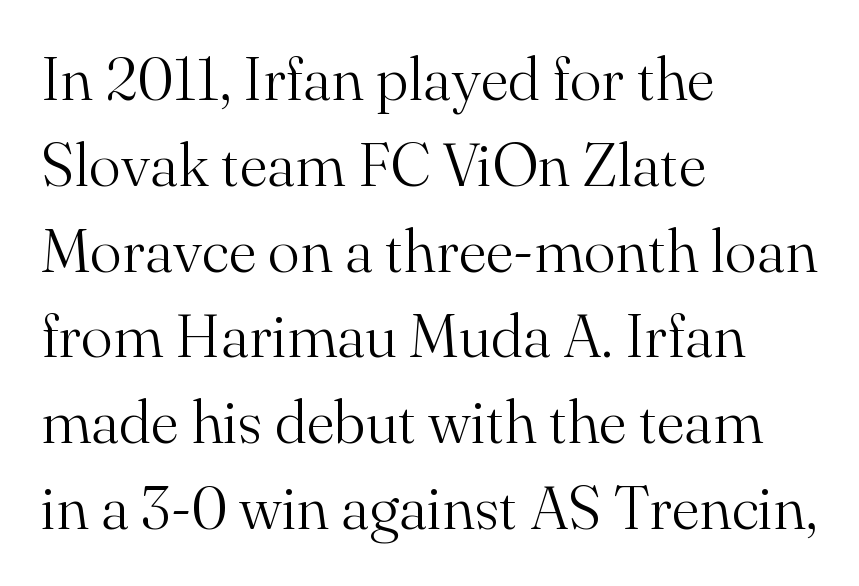
Q: Is the text bold? A: No.
Q: Is the text italic (slanted)? A: No, it is upright.
Q: Is the typeface a serif or a sans-serif typeface? A: Serif.
Q: Is the text underlined? A: No.
Q: How is the paragraph aligned? A: Left-aligned.
Q: Is the spacing between letters normal or unusually wide? A: Normal.
Q: Is the spacing between lines tight, normal or loose? A: Normal.
Q: Width (condensed, normal, or wide)? A: Normal.
Q: Stroke contrast? A: Medium.
Q: x-height? A: Small.
Q: Monospaced? A: No.
